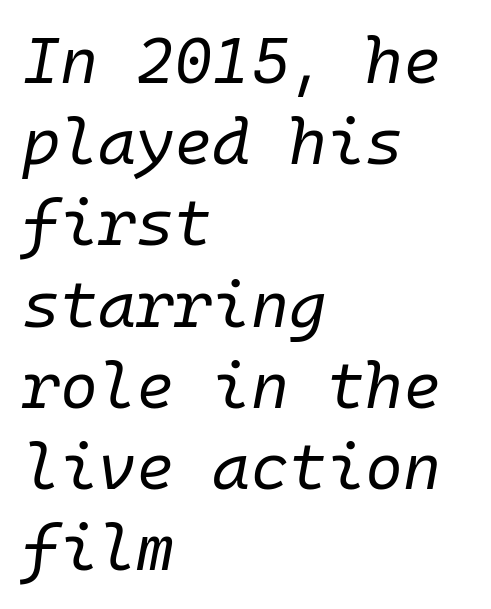
{"italic": "yes", "lean": "right", "slant_degrees": 10, "bold": "no", "weight": "regular", "width": "normal", "stroke_contrast": "low", "x_height": "medium", "monospaced": "yes", "underline": "no", "align": "left", "line_spacing": "normal", "line_spacing_ratio": 1.25, "letter_spacing": "normal", "letter_spacing_em": 0.0, "glyph_px": 65}
